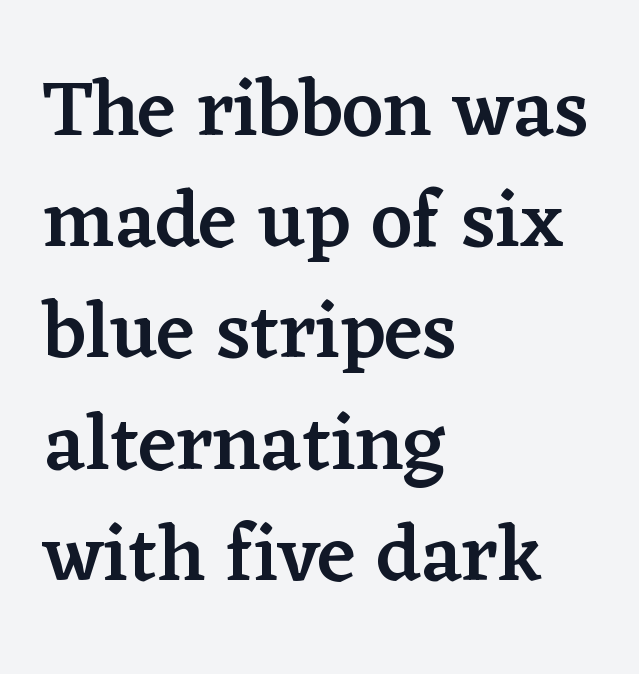
Line spacing here is normal. Is there any slant? The stems are plumb. Underline: absent. Proportional: the letters do not fall into vertical columns. Notice how the passage keeps a crisp vertical edge on the left only.
